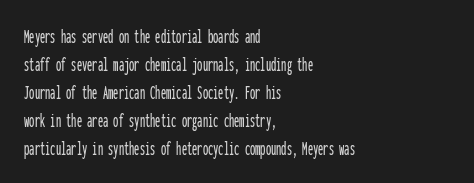
Q: Is the text italic (slanted)? A: No, it is upright.
Q: Is the text underlined? A: No.
Q: How is the paragraph aligned? A: Left-aligned.
Q: Is the spacing between letters normal or unusually wide? A: Normal.
Q: Is the spacing between lines tight, normal or loose? A: Normal.
